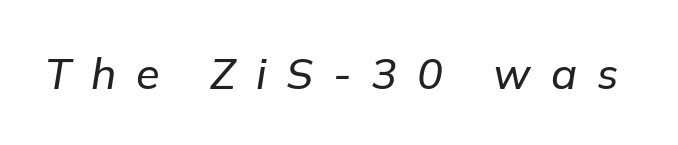
Looks like regular typesetting: each glyph gets only the width it needs. When letters slant like this, we call the style italic. Lines of text with bare space underneath. Students, note that the glyphs here are deliberately spaced far apart.
